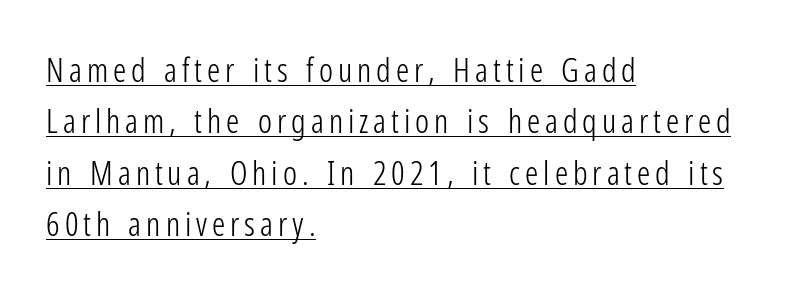
The image shows 33 px light, condensed sans-serif type, upright; set left-aligned, normal line spacing (1.56x), underlined; low stroke contrast and a medium x-height.
